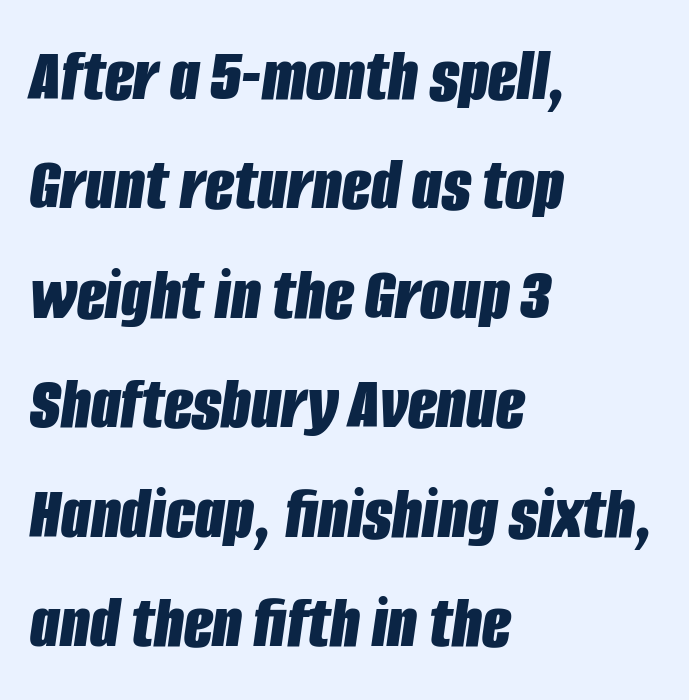
The image shows 76 px bold, condensed type, italic (leaning right); set left-aligned, normal line spacing (1.44x), normal letter spacing, not underlined; low stroke contrast and a large x-height.
